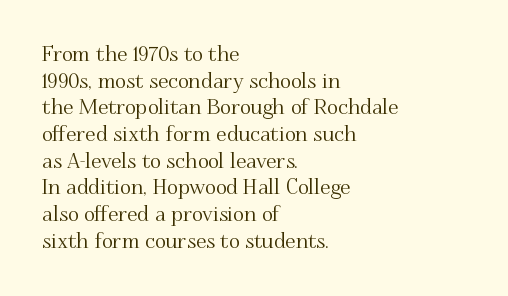
Successive baselines arrive at the customary interval. The space directly below the letters is spotless. The face used here is rendered with its standard letterfit. The rendering anchors every line to the left-hand side.
